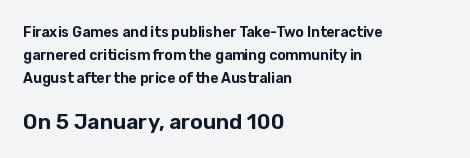
{"italic": "no", "underline": "no", "align": "left", "line_spacing": "normal", "line_spacing_ratio": 1.64, "letter_spacing": "normal", "letter_spacing_em": 0.0, "larger_block": "second", "size_ratio": 1.5, "glyph_px": 21}
